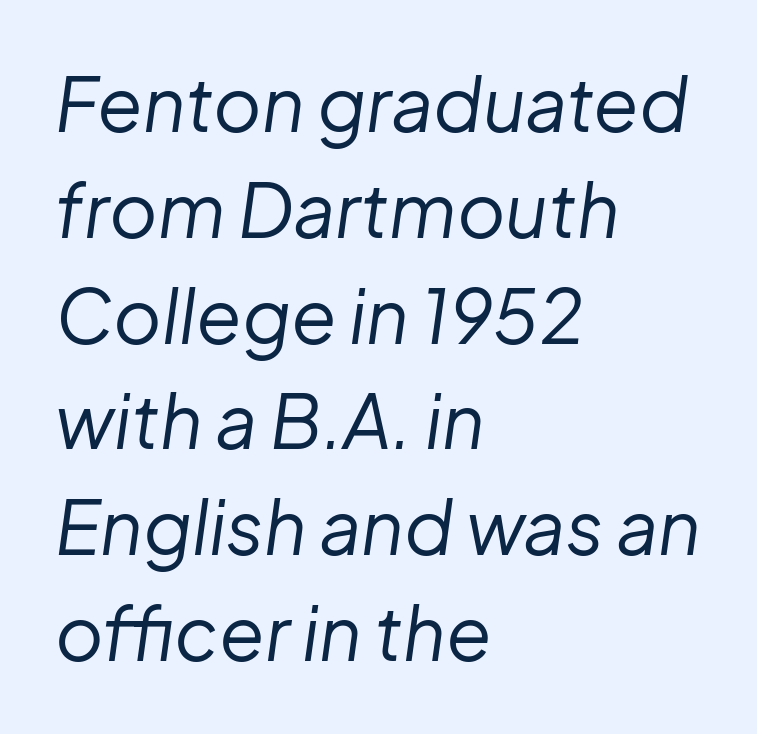
The image shows 74 px regular-weight type, italic (leaning right); set left-aligned, normal line spacing (1.43x), normal letter spacing, not underlined; low stroke contrast and a medium x-height.
